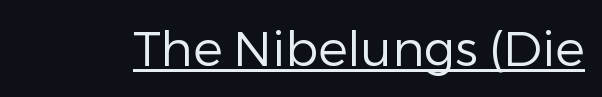
{"serif": "no", "italic": "no", "bold": "no", "weight": "regular", "width": "normal", "stroke_contrast": "low", "x_height": "medium", "monospaced": "no", "underline": "yes", "letter_spacing": "normal", "letter_spacing_em": 0.0, "glyph_px": 49}
